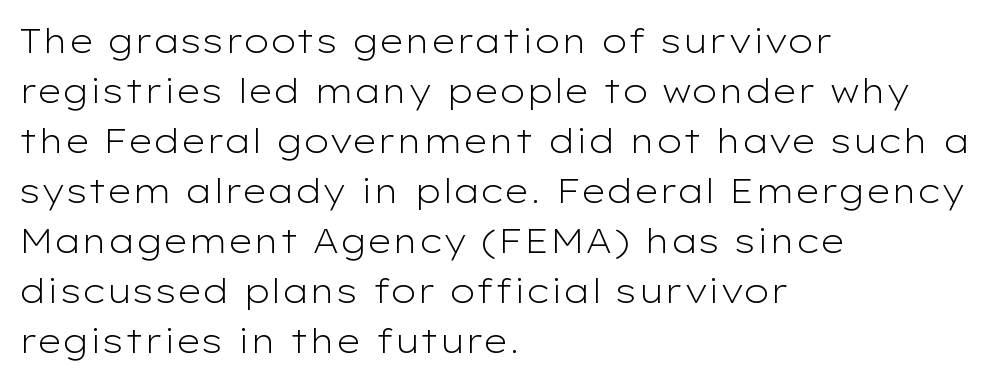
{"serif": "no", "italic": "no", "bold": "no", "weight": "light", "width": "wide", "stroke_contrast": "low", "x_height": "medium", "monospaced": "no", "underline": "no", "align": "left", "line_spacing": "normal", "line_spacing_ratio": 1.47, "letter_spacing": "normal", "letter_spacing_em": 0.0, "glyph_px": 34}
